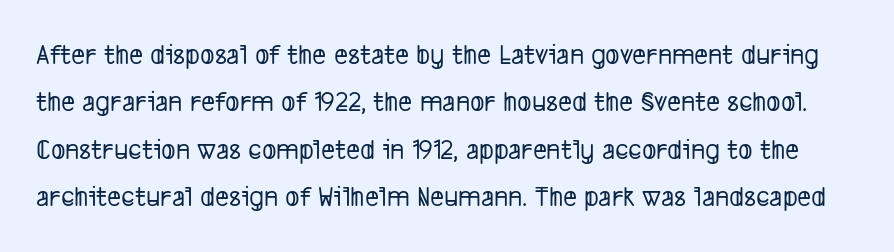
The image shows 30 px condensed sans-serif type; set normal line spacing (1.58x), normal letter spacing, not underlined; low stroke contrast and a medium x-height.
